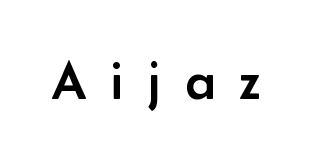
{"serif": "no", "italic": "no", "width": "normal", "stroke_contrast": "low", "x_height": "small", "monospaced": "no", "underline": "no", "letter_spacing": "wide", "letter_spacing_em": 0.46, "glyph_px": 54}
